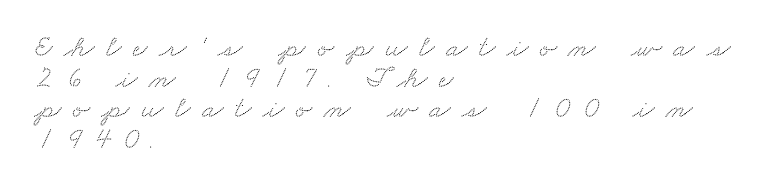
Q: Is the typeface a serif or a sans-serif typeface? A: Serif.
Q: Is the text underlined? A: No.
Q: How is the paragraph aligned? A: Left-aligned.
Q: Is the spacing between letters normal or unusually wide? A: Unusually wide.
Q: Is the spacing between lines tight, normal or loose? A: Tight.
Q: Width (condensed, normal, or wide)? A: Wide.
Q: Stroke contrast? A: Medium.
Q: x-height? A: Small.
Q: Monospaced? A: No.
